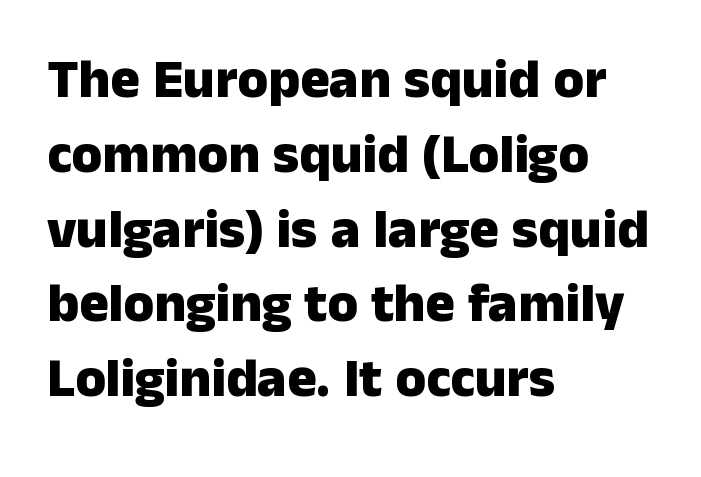
Check the space under the baseline: it is left empty. Here the designer chose a conventional face with non-uniform glyph widths. These lines sit exactly where default settings would place them. Font category for this specimen: sans-serif.
